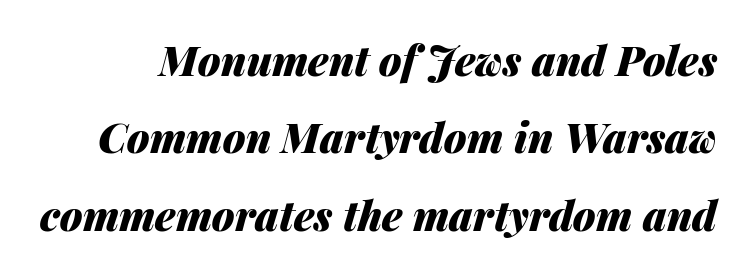
The image shows 41 px heavy type, italic (leaning right); set line spacing 1.89x, normal letter spacing, not underlined; medium stroke contrast and a medium x-height.
